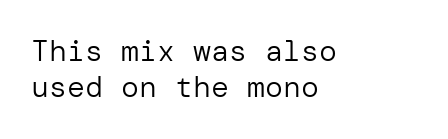
{"serif": "no", "italic": "no", "bold": "no", "weight": "regular", "width": "normal", "stroke_contrast": "low", "x_height": "medium", "underline": "no", "align": "left", "line_spacing_ratio": 1.21, "letter_spacing": "normal", "letter_spacing_em": 0.0, "glyph_px": 30}
